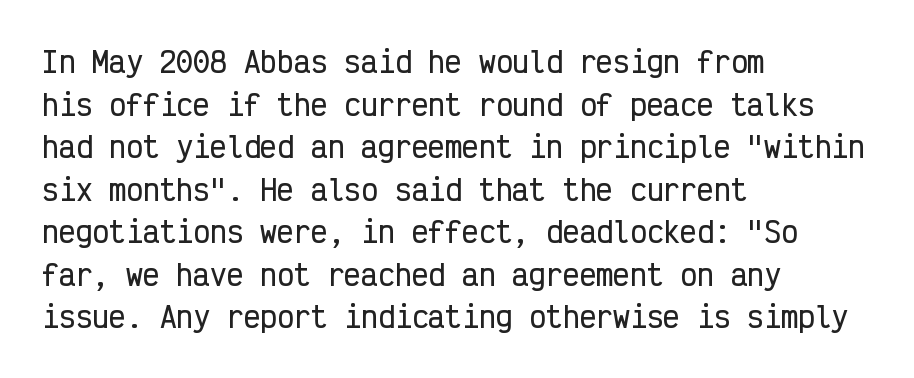
Q: Is the text italic (slanted)? A: No, it is upright.
Q: Is the typeface a serif or a sans-serif typeface? A: Sans-serif.
Q: Is the text underlined? A: No.
Q: How is the paragraph aligned? A: Left-aligned.
Q: Is the spacing between letters normal or unusually wide? A: Normal.
Q: Is the spacing between lines tight, normal or loose? A: Normal.
Q: Width (condensed, normal, or wide)? A: Condensed.
Q: Stroke contrast? A: Low.
Q: x-height? A: Medium.
Q: Monospaced? A: Yes.
